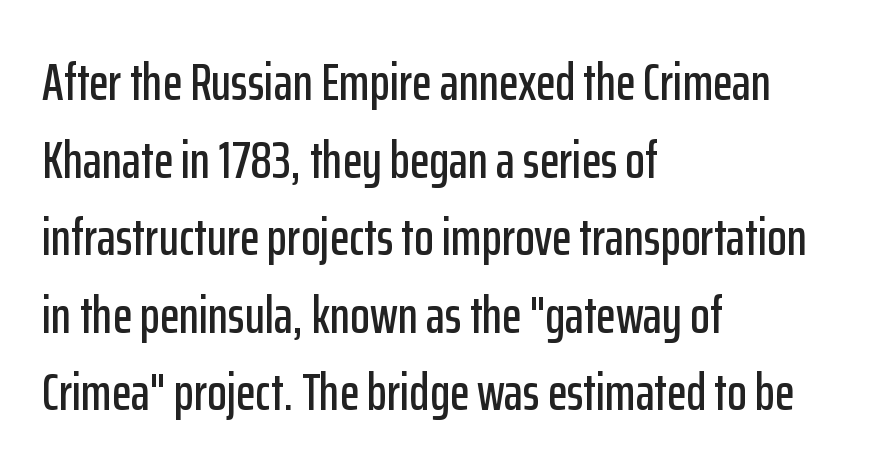
Q: Is the text italic (slanted)? A: No, it is upright.
Q: Is the typeface a serif or a sans-serif typeface? A: Sans-serif.
Q: Is the text underlined? A: No.
Q: How is the paragraph aligned? A: Left-aligned.
Q: Is the spacing between letters normal or unusually wide? A: Normal.
Q: Is the spacing between lines tight, normal or loose? A: Normal.
Q: Width (condensed, normal, or wide)? A: Condensed.
Q: Stroke contrast? A: Low.
Q: x-height? A: Medium.
Q: Monospaced? A: No.
